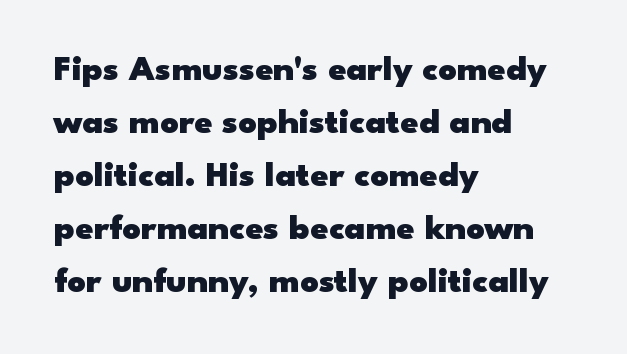
The image shows 36 px heavy, wide sans-serif type, upright; set left-aligned, normal line spacing (1.47x), normal letter spacing, not underlined; low stroke contrast and a small x-height.
